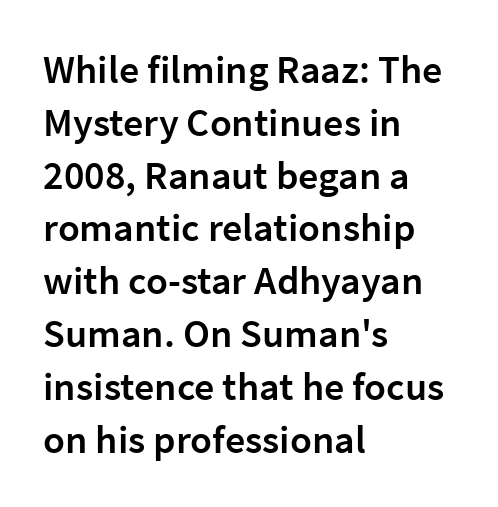
The tracking reads as untouched default to a designer's eye. How heavy is the stroke? Medium-heavy — a semibold, shy of bold. Varying glyph widths throughout — classic text-font behaviour. A typesetter would mark this as roman, not italic.
